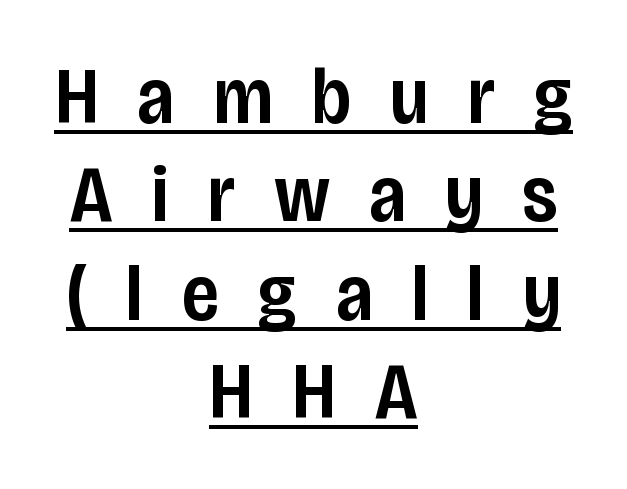
What kind of face is this? One without serifs — a sans. Typeset on center — no edge is straight. What stands out about the letter spacing? Its width — letters are far apart. Tall strokes in this sample are plumb rather than angled. The passage shown is underscored from start to finish. Does the weight exceed regular? Yes, but only to semibold.
